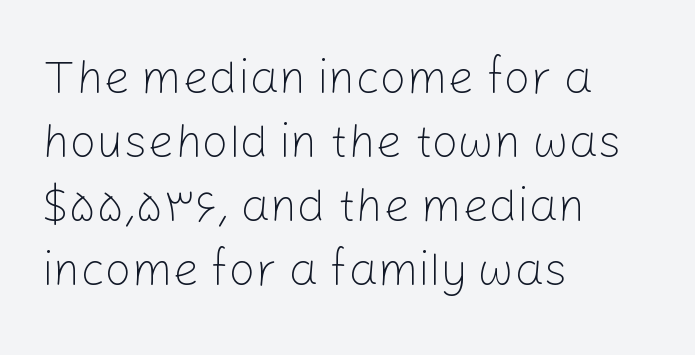
Q: Is the text bold? A: No.
Q: Is the text italic (slanted)? A: No, it is upright.
Q: Is the typeface a serif or a sans-serif typeface? A: Sans-serif.
Q: Is the text underlined? A: No.
Q: How is the paragraph aligned? A: Left-aligned.
Q: Is the spacing between letters normal or unusually wide? A: Normal.
Q: Is the spacing between lines tight, normal or loose? A: Normal.
Q: Width (condensed, normal, or wide)? A: Normal.
Q: Stroke contrast? A: Low.
Q: x-height? A: Medium.
Q: Monospaced? A: No.
